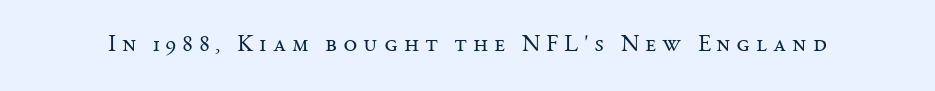
The image shows 24 px text type, upright; set unusually wide letter spacing (+0.24 em), not underlined.
